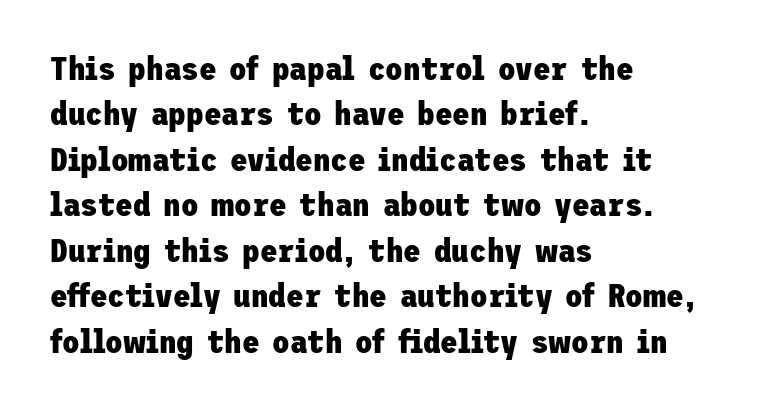
A dark, heavy texture on the line: the type is bold. Does the type have serifs? No, each stem ends abruptly. Inter-character spacing is left at the font's built-in metrics. This sample is left-justified, so line endings fall wherever the words run out.
